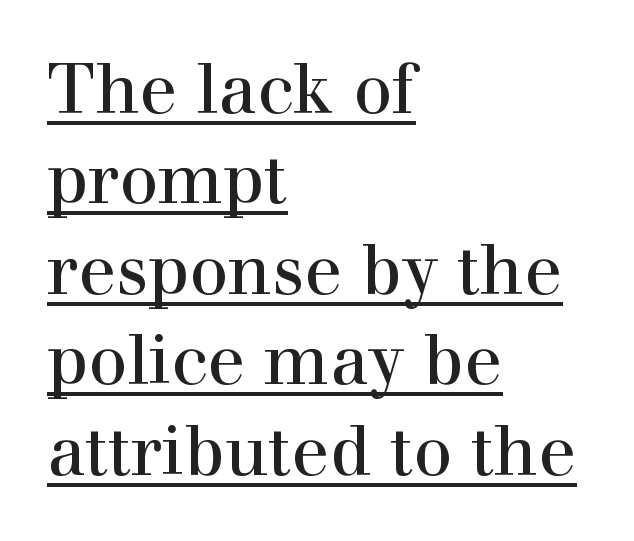
Q: Is the text italic (slanted)? A: No, it is upright.
Q: Is the typeface a serif or a sans-serif typeface? A: Serif.
Q: Is the text underlined? A: Yes.
Q: How is the paragraph aligned? A: Left-aligned.
Q: Is the spacing between letters normal or unusually wide? A: Normal.
Q: Is the spacing between lines tight, normal or loose? A: Normal.
Q: Width (condensed, normal, or wide)? A: Normal.
Q: x-height? A: Medium.
Q: Monospaced? A: No.
